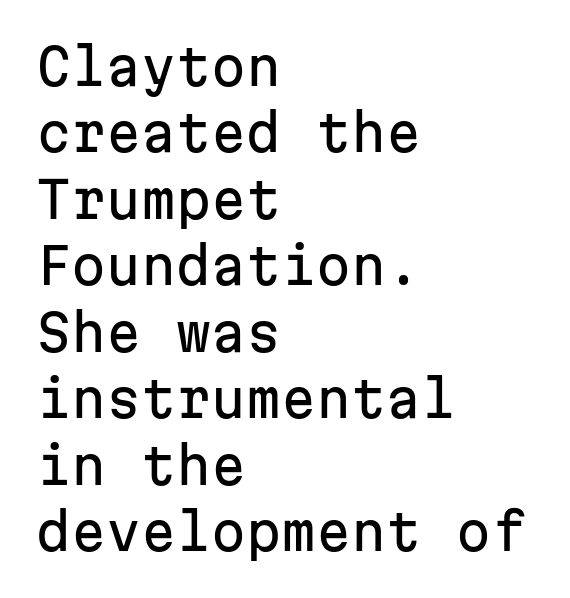
{"serif": "no", "italic": "no", "width": "normal", "stroke_contrast": "low", "x_height": "medium", "monospaced": "yes", "underline": "no", "align": "left", "line_spacing": "normal", "line_spacing_ratio": 1.33, "letter_spacing": "normal", "letter_spacing_em": 0.0, "glyph_px": 50}
